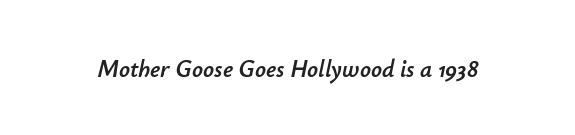
The image shows 24 px text type, italic (leaning right); set normal letter spacing, not underlined.
